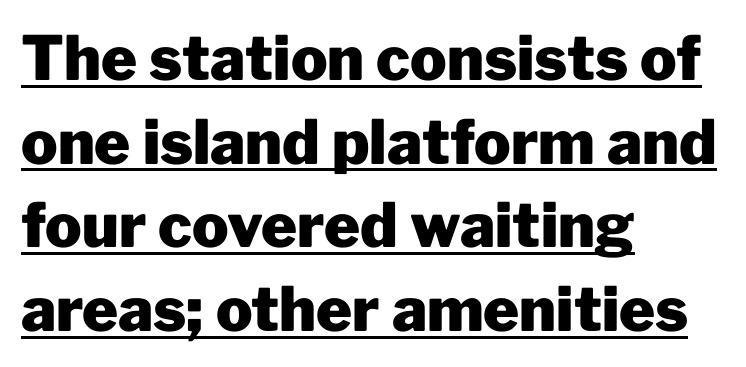
Compared with typical paragraphs, the rows here are spaced about the same. The passage shown is typed in a proportional face where columns would drift. These lines are composed in type without serifs. The letters sit at their default tracking, neither squeezed nor spread. A full-strength bold gives these letters their thick strokes.
